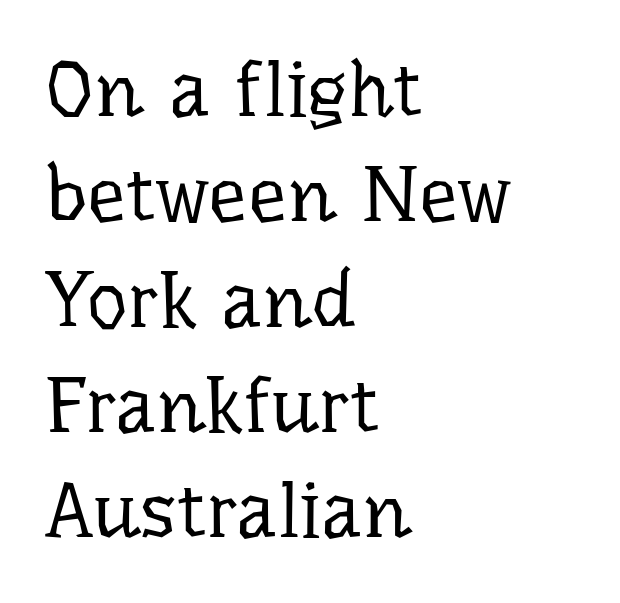
Note the varied advance widths — an 'i' is clearly narrower than an 'm'. Posture: upright roman. The gap between lines stays unmarked. All the whitespace from short lines collects on the right. Each letter's strokes conclude with small projecting serifs.
